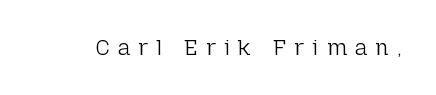
Q: Is the text bold? A: No.
Q: Is the text italic (slanted)? A: No, it is upright.
Q: Is the text underlined? A: No.
Q: Is the spacing between letters normal or unusually wide? A: Unusually wide.
